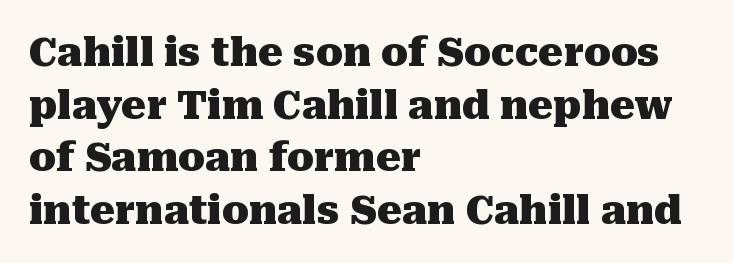
Words appear dense and cohesive because spacing is normal. The letters carry serifs — small finishing strokes at the ends of their stems. Leading matches the norm, producing a regular column. Posture: vertical. Is this a fixed-width face? No — the glyphs have proportional, varying widths. Just letters on the line, the space beneath them empty.
